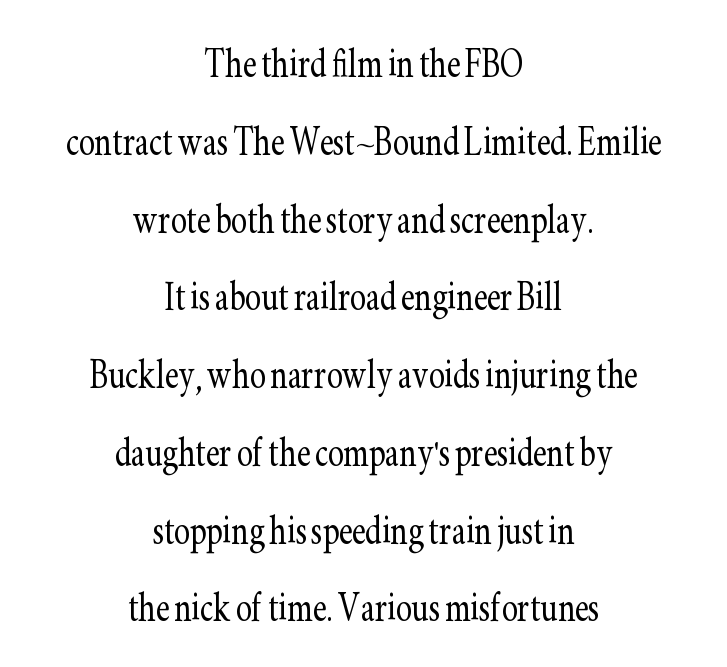
The image shows 48 px light, condensed serif type, upright; set centered, normal line spacing (1.62x), normal letter spacing, not underlined; low stroke contrast and a small x-height.
